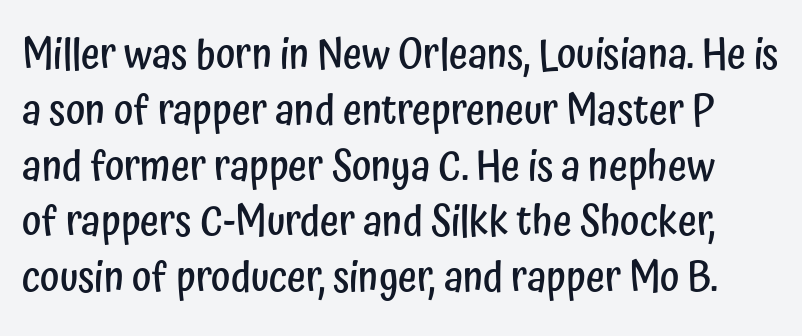
Posture: vertical. There is no visible air inserted between adjacent glyphs. How would I describe the line gaps? Plain and ordinary. Bold? Not quite — semibold, heavier than regular but stopping short.
